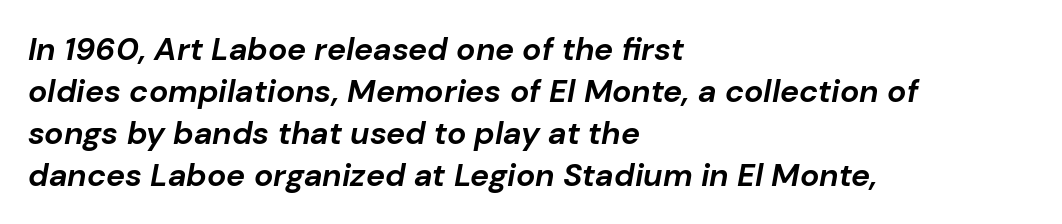
{"italic": "yes", "lean": "right", "slant_degrees": 10, "bold": "yes", "weight": "bold", "width": "normal", "stroke_contrast": "low", "x_height": "medium", "monospaced": "no", "underline": "no", "align": "left", "line_spacing": "normal", "line_spacing_ratio": 1.31, "letter_spacing": "normal", "letter_spacing_em": 0.0, "glyph_px": 32}
